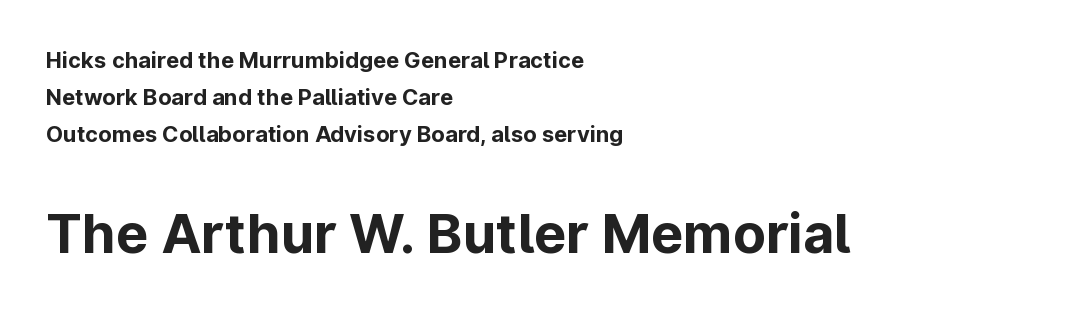
The image shows 54 px bold sans-serif type, upright; set left-aligned, normal line spacing (1.68x), normal letter spacing, not underlined; the second (bottom) block is 2.45x larger; low stroke contrast and a medium x-height.
